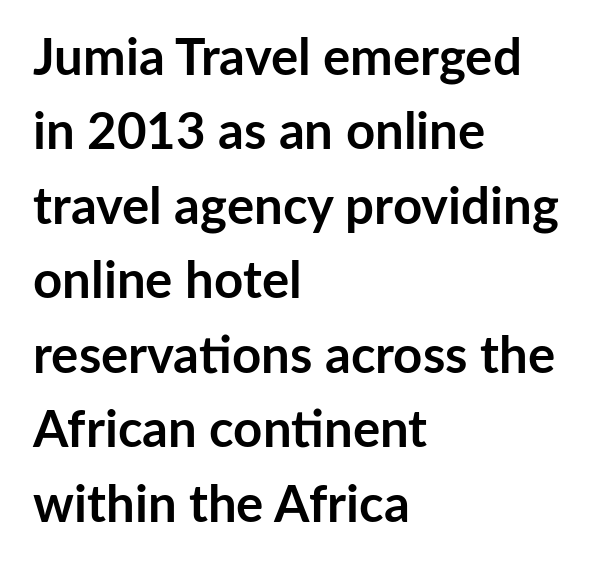
One-word summary of the alignment: left. You'd pick this weight for a headline — it's a proper bold. The designer left line spacing at the default. You could not count columns in this text — the font is proportionally spaced. Font category for this specimen: sans-serif. The space beneath each line is pristine and unruled.
